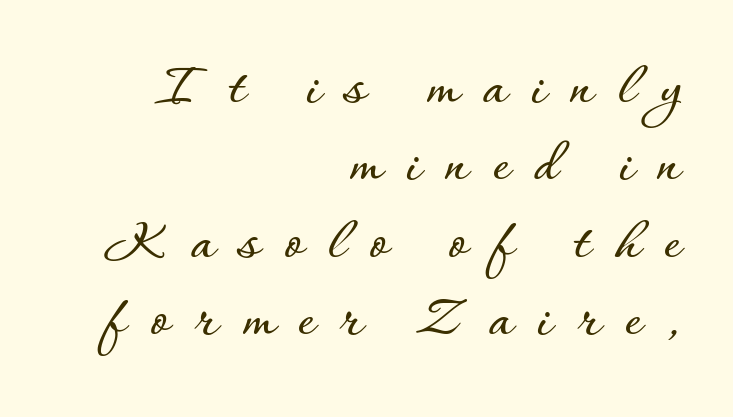
The words here are not underlined. The gaps between neighbouring characters are conspicuously large. Which margin do the lines hug? The right one — the left edge is uneven. Do the characters align in a grid? No, the font is proportional.
